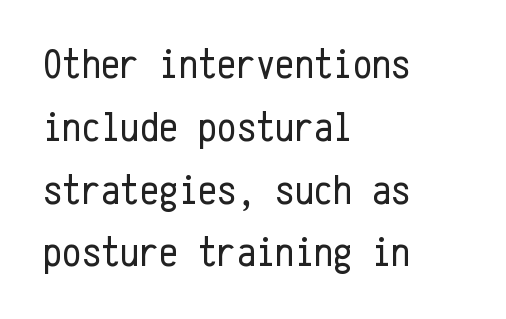
Notice how descenders clear the ascenders below comfortably — that's standard leading. The text block is weighted toward the left margin, trailing off unevenly rightward. The face looks like a standard text weight, possibly lighter. Nope, not italic — everything's standing straight. The rendering uses typewriter-style spacing with identical character cells. Decoration check: the copy has no underline.
